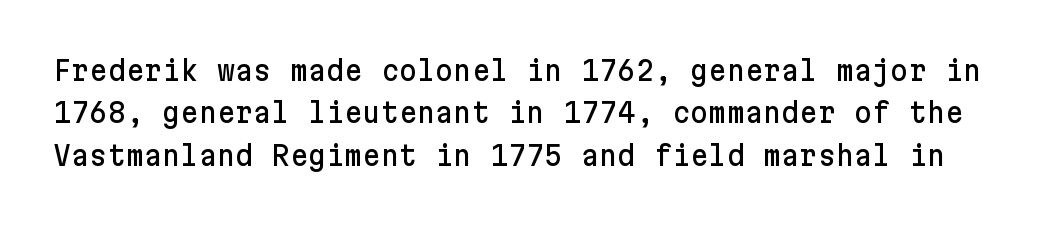
The image shows 28 px sans-serif type, upright; set normal line spacing (1.51x), normal letter spacing, not underlined; low stroke contrast and a medium x-height.
